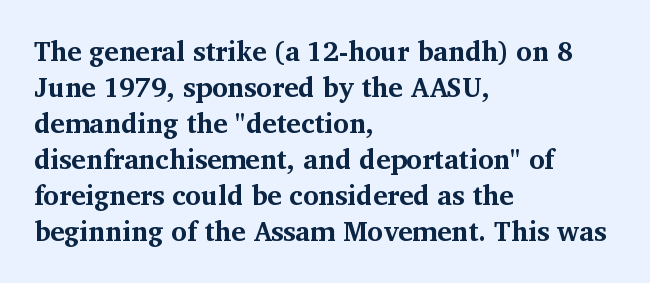
The image shows 27 px bold type, upright; set left-aligned, normal line spacing (1.33x), normal letter spacing, not underlined.
